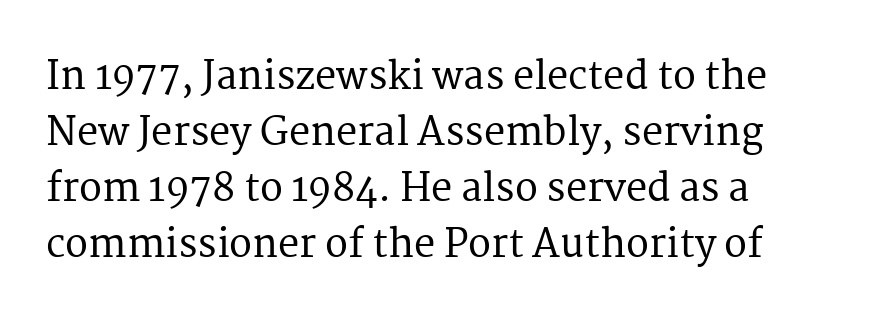
Q: Is the text italic (slanted)? A: No, it is upright.
Q: Is the typeface a serif or a sans-serif typeface? A: Serif.
Q: Is the text underlined? A: No.
Q: How is the paragraph aligned? A: Left-aligned.
Q: Is the spacing between letters normal or unusually wide? A: Normal.
Q: Is the spacing between lines tight, normal or loose? A: Normal.
Q: Width (condensed, normal, or wide)? A: Normal.
Q: Stroke contrast? A: Medium.
Q: x-height? A: Medium.
Q: Monospaced? A: No.
